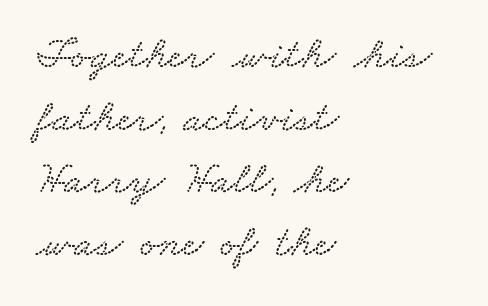
The image shows 45 px wide type; set left-aligned, normal line spacing (1.39x), normal letter spacing, not underlined; low stroke contrast and a small x-height.
